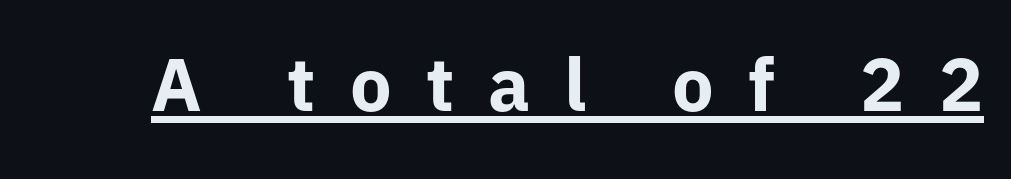
Q: Is the text bold? A: Yes.
Q: Is the text italic (slanted)? A: No, it is upright.
Q: Is the typeface a serif or a sans-serif typeface? A: Sans-serif.
Q: Is the text underlined? A: Yes.
Q: Is the spacing between letters normal or unusually wide? A: Unusually wide.
Q: Width (condensed, normal, or wide)? A: Normal.
Q: Stroke contrast? A: Low.
Q: x-height? A: Medium.
Q: Monospaced? A: No.
